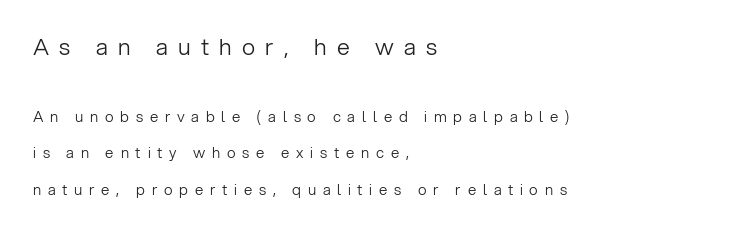
Q: Is the text bold? A: No.
Q: Is the text italic (slanted)? A: No, it is upright.
Q: Is the text underlined? A: No.
Q: How is the paragraph aligned? A: Left-aligned.
Q: Is the spacing between letters normal or unusually wide? A: Unusually wide.
Q: Is the spacing between lines tight, normal or loose? A: Loose.
Q: Which block of text is set in a larger size, the first (top) or the second (bottom)? A: The first (top) one.
